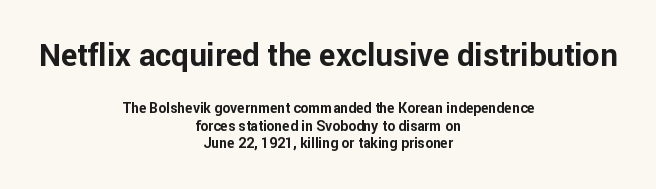
The letters stand upright; this is a roman face. Do the characters align in a grid? No, the font is proportional. What weight is shown? A full bold with thick strokes. Does the type have serifs? No, each stem ends abruptly. Layout note: lines centered. Each word holds together tightly as a unit, with standard inter-letter gaps.
